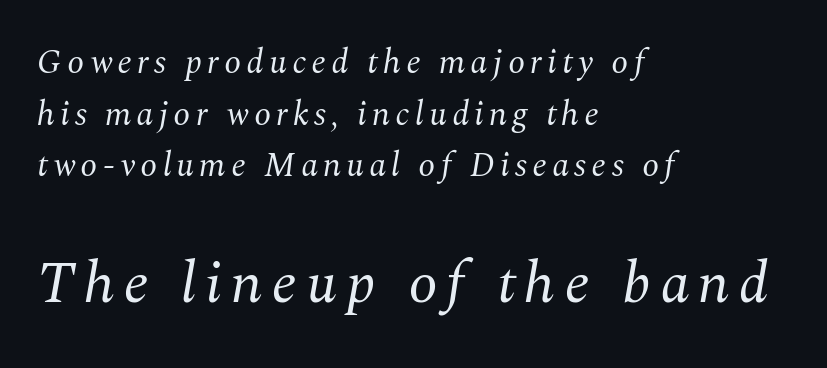
The image shows 59 px regular-weight serif type, italic (leaning right); set left-aligned, normal line spacing (1.52x), not underlined; the second (bottom) block is 1.74x larger; medium stroke contrast and a medium x-height.
